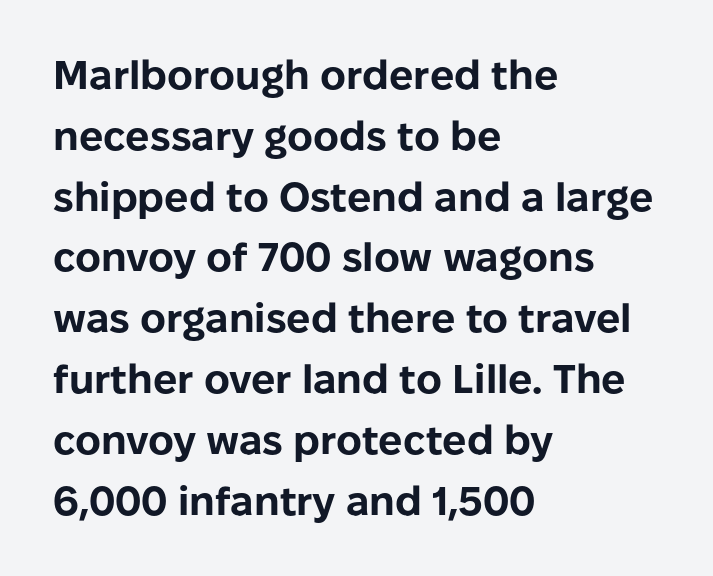
Check under the words: just untouched page. This sample uses a sans-serif face. Tracking value appears to be zero — textbook default spacing. A full-strength bold gives these letters their thick strokes. The axis of the letterforms is exactly vertical.
